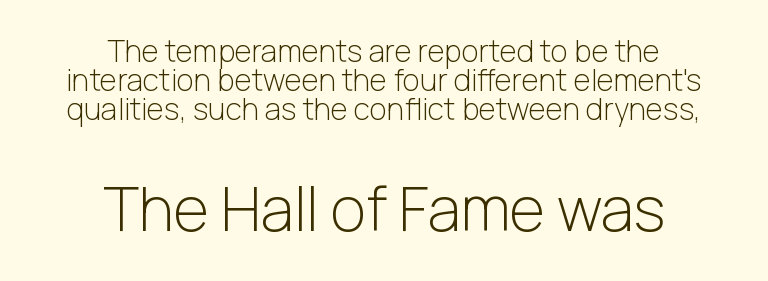
The image shows 61 px light sans-serif type, upright; set centered, tight line spacing (0.96x), normal letter spacing, not underlined; the second (bottom) block is 2.03x larger; low stroke contrast and a medium x-height.
